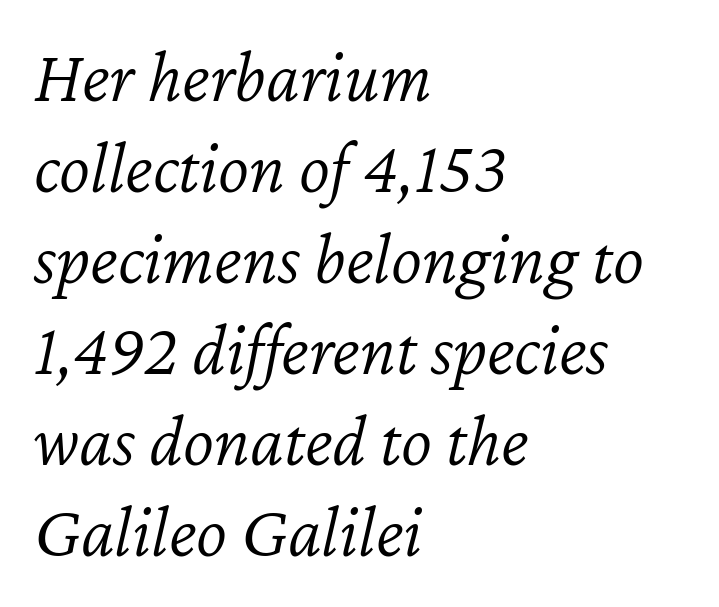
It's the slanting kind of type. The paragraph has a hard left edge and a soft right edge. Unmarked baselines from the first word to the last. The letters look calm and open, with moderate or lighter stems.
